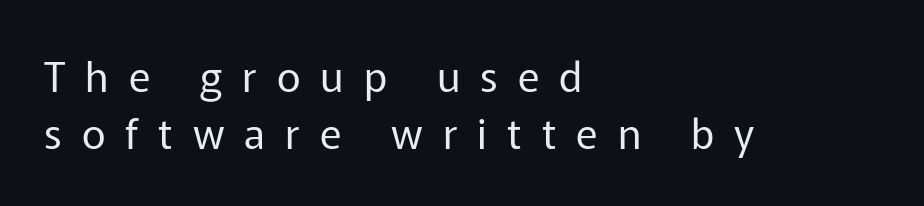
{"serif": "no", "italic": "no", "bold": "no", "weight": "regular", "width": "normal", "stroke_contrast": "low", "x_height": "medium", "monospaced": "no", "underline": "no", "align": "left", "line_spacing": "normal", "line_spacing_ratio": 1.4, "letter_spacing": "wide", "letter_spacing_em": 0.49, "glyph_px": 41}
